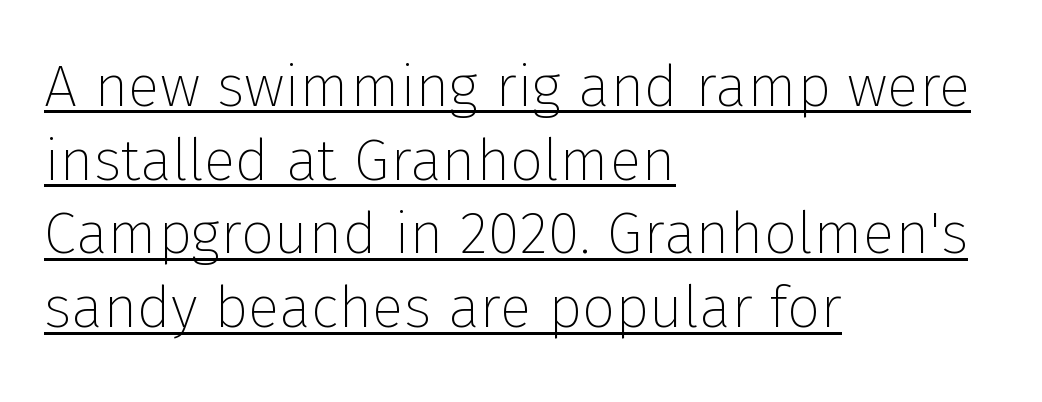
The tracking reads as untouched default to a designer's eye. If you drew a ruler down the left edge, every line would touch it. In designer terms, the underline attribute is active on this setting. Ordinary non-slanted type is in use. The passage shown is not bold in any degree.
